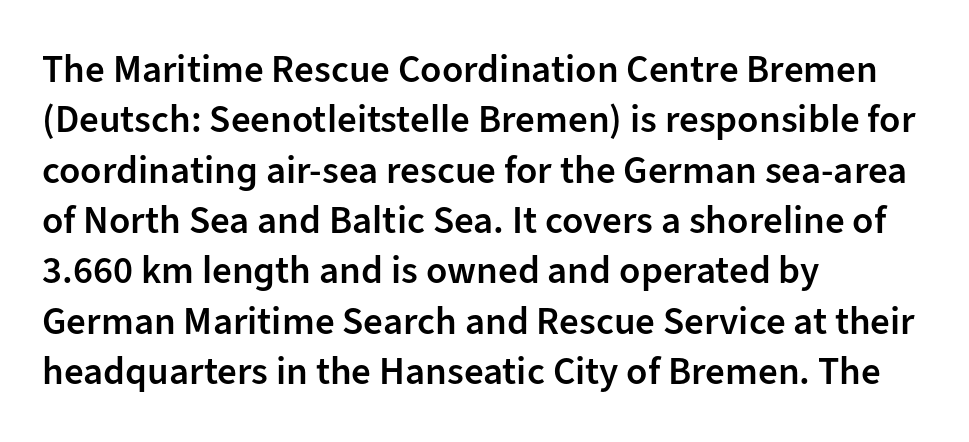
{"serif": "no", "italic": "no", "bold": "semi", "weight": "semibold", "width": "normal", "stroke_contrast": "low", "x_height": "medium", "monospaced": "no", "underline": "no", "align": "left", "line_spacing": "normal", "line_spacing_ratio": 1.29, "letter_spacing": "normal", "letter_spacing_em": 0.0, "glyph_px": 39}
